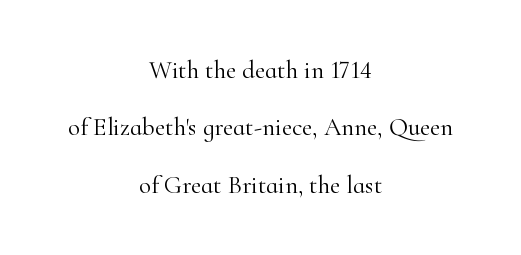
{"italic": "no", "bold": "no", "underline": "no", "align": "center", "line_spacing": "loose", "line_spacing_ratio": 2.3, "letter_spacing": "normal", "letter_spacing_em": 0.0, "glyph_px": 25}
